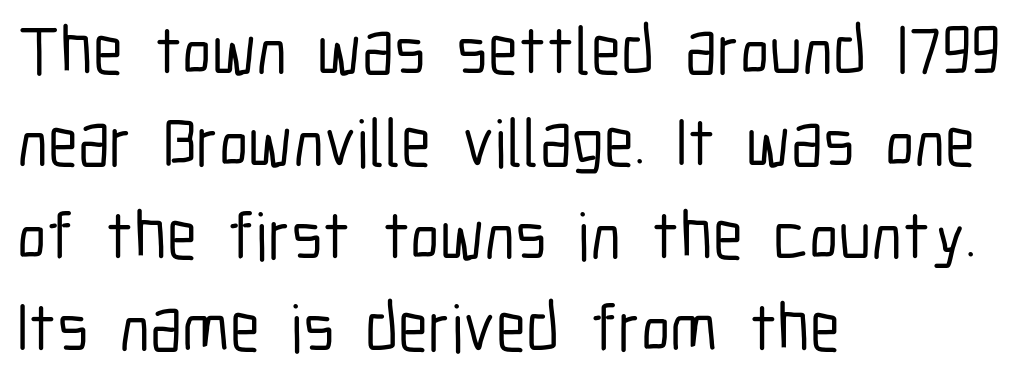
A typesetter would call this proportional, since set widths differ per character. Every row of glyphs begins at an identical x-position on the left. What kind of face is this? One without serifs — a sans. Compared with typical body copy, the letter spacing here is the same. Notice how descenders clear the ascenders below comfortably — that's standard leading.
